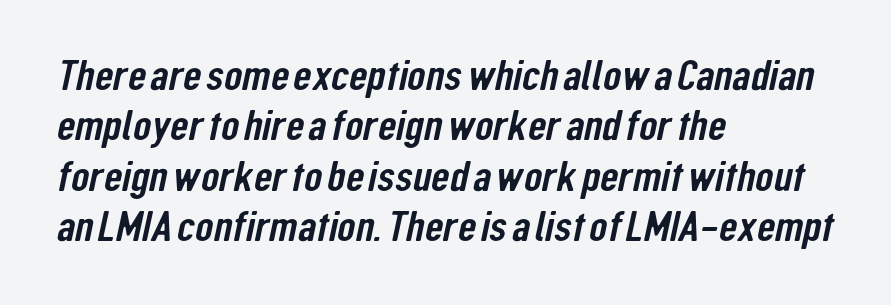
{"serif": "no", "width": "condensed", "stroke_contrast": "low", "x_height": "medium", "monospaced": "no", "underline": "no", "align": "left", "line_spacing_ratio": 1.2, "letter_spacing": "normal", "letter_spacing_em": 0.0, "glyph_px": 42}
